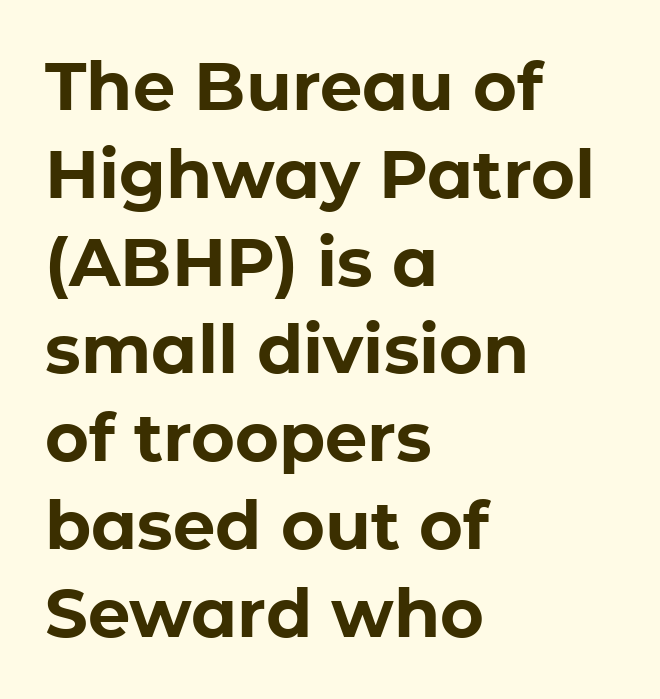
{"serif": "no", "italic": "no", "bold": "yes", "weight": "bold", "width": "normal", "stroke_contrast": "low", "x_height": "medium", "monospaced": "no", "underline": "no", "align": "left", "line_spacing": "normal", "line_spacing_ratio": 1.31, "letter_spacing": "normal", "letter_spacing_em": 0.0, "glyph_px": 67}
